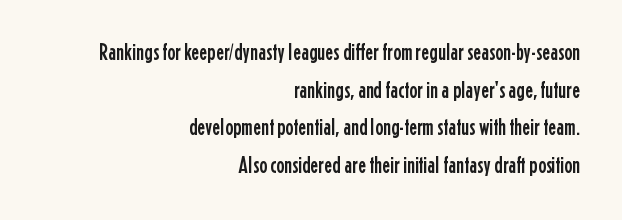
{"italic": "no", "underline": "no", "align": "right", "line_spacing": "normal", "line_spacing_ratio": 1.57, "letter_spacing": "normal", "letter_spacing_em": 0.0, "glyph_px": 24}
